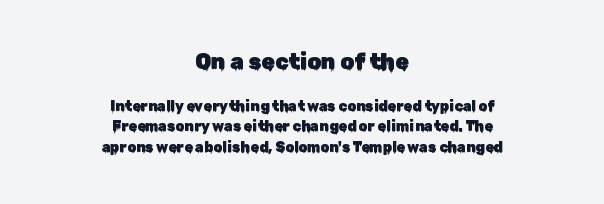
The image shows 22 px text type, upright; set centered, normal line spacing (1.44x), normal letter spacing, not underlined; the first (top) block is 1.57x larger.
